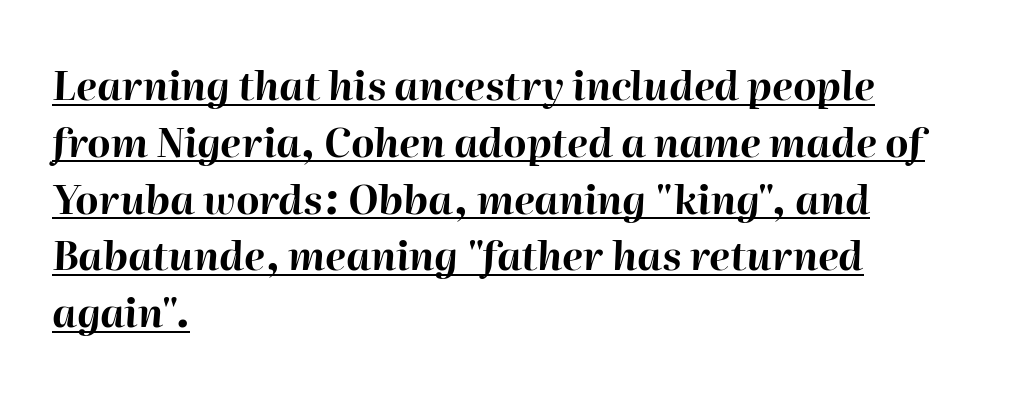
The whole block is typeset with a tilt. A full-strength bold gives these letters their thick strokes. Tracking here is standard; glyphs follow each other at the usual distance. Notice how the passage keeps a crisp vertical edge on the left only. The designer left line spacing at the default.
